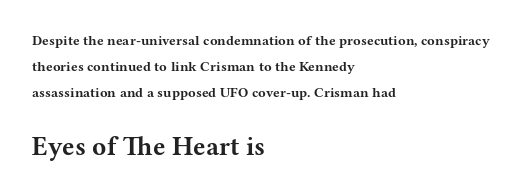
The image shows 26 px bold type, upright; set left-aligned, line spacing 1.87x, normal letter spacing, not underlined; the second (bottom) block is 1.86x larger.
